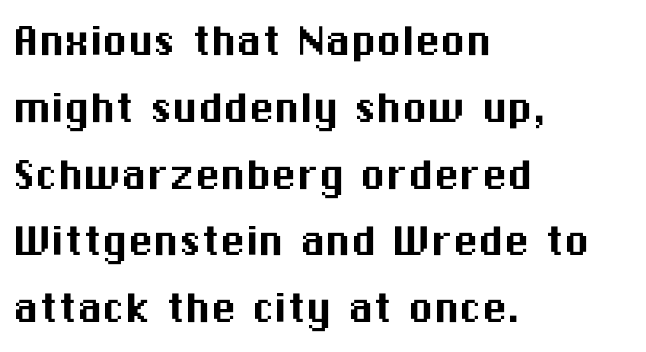
{"serif": "no", "italic": "no", "width": "normal", "stroke_contrast": "medium", "x_height": "medium", "monospaced": "no", "underline": "no", "align": "left", "line_spacing": "normal", "line_spacing_ratio": 1.31, "letter_spacing": "normal", "letter_spacing_em": 0.0, "glyph_px": 51}
